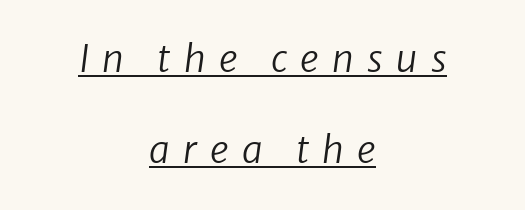
Compared with a flush-left layout, this one balances lines on the center instead. In terms of leading, this rendering errs on the spacious side. Letterform terminals end flat and unadorned throughout the passage. The face used here is proportionally spaced, like ordinary book or web type. Does extra space separate the letters? Yes, quite a lot of it. The words here are underlined.
